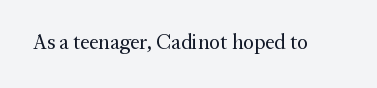
{"italic": "no", "bold": "no", "underline": "no", "letter_spacing": "normal", "letter_spacing_em": 0.0, "glyph_px": 21}
